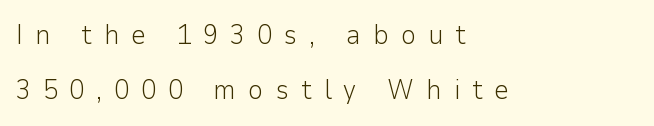
The image shows 27 px text type, upright; set left-aligned, loose line spacing (2.05x), unusually wide letter spacing (+0.44 em), not underlined.
